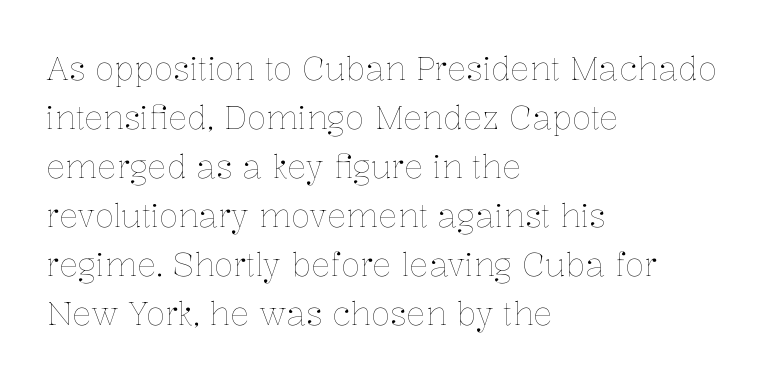
Q: Is the text bold? A: No.
Q: Is the text italic (slanted)? A: No, it is upright.
Q: Is the text underlined? A: No.
Q: How is the paragraph aligned? A: Left-aligned.
Q: Is the spacing between letters normal or unusually wide? A: Normal.
Q: Is the spacing between lines tight, normal or loose? A: Normal.
Q: Width (condensed, normal, or wide)? A: Normal.
Q: Stroke contrast? A: Low.
Q: x-height? A: Medium.
Q: Monospaced? A: No.
